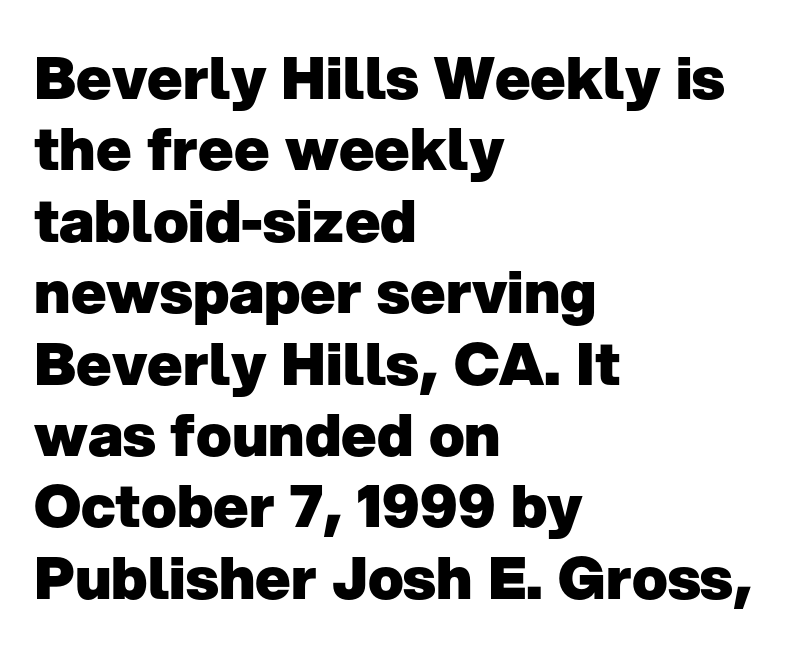
{"serif": "no", "italic": "no", "bold": "yes", "weight": "heavy", "width": "normal", "stroke_contrast": "low", "x_height": "medium", "monospaced": "no", "underline": "no", "align": "left", "line_spacing_ratio": 1.21, "letter_spacing": "normal", "letter_spacing_em": 0.0, "glyph_px": 59}
